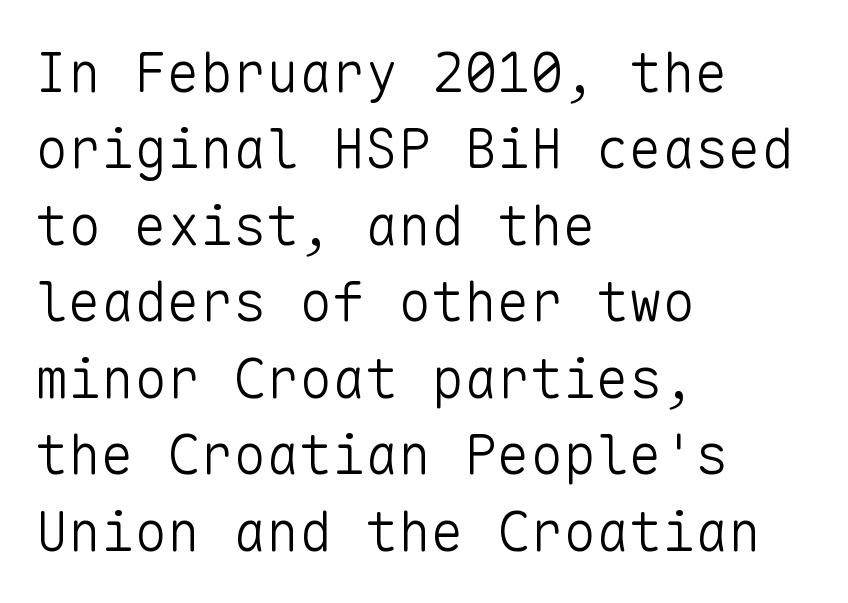
Q: Is the text bold? A: No.
Q: Is the text italic (slanted)? A: No, it is upright.
Q: Is the typeface a serif or a sans-serif typeface? A: Sans-serif.
Q: Is the text underlined? A: No.
Q: How is the paragraph aligned? A: Left-aligned.
Q: Is the spacing between letters normal or unusually wide? A: Normal.
Q: Is the spacing between lines tight, normal or loose? A: Normal.
Q: Width (condensed, normal, or wide)? A: Normal.
Q: Stroke contrast? A: Low.
Q: x-height? A: Medium.
Q: Monospaced? A: Yes.
